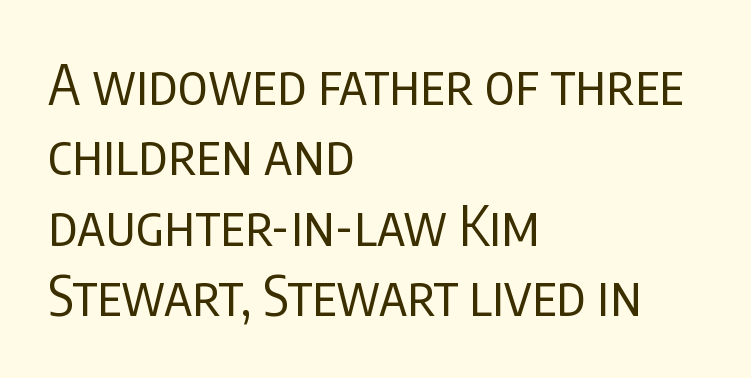
Layout note: lines flush left. Baseline-to-baseline distance is the conventional proportion of letter height. This is sans-serif lettering, the kind often seen on screens and signage. The foot of each line stays bare and open. Unbolded letterforms with no extra heft.
